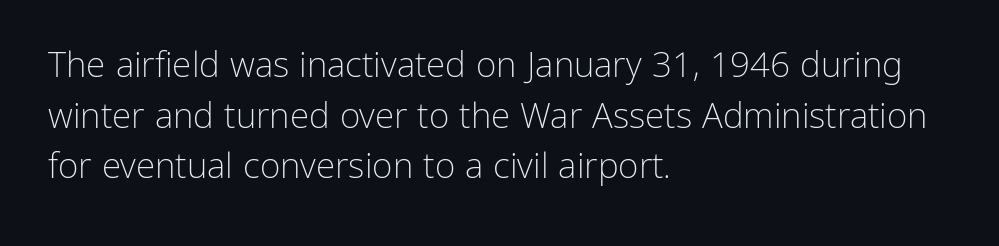
{"serif": "no", "italic": "no", "bold": "no", "weight": "light", "width": "normal", "stroke_contrast": "low", "x_height": "medium", "monospaced": "no", "underline": "no", "align": "left", "line_spacing": "normal", "line_spacing_ratio": 1.45, "letter_spacing": "normal", "letter_spacing_em": 0.0, "glyph_px": 35}
